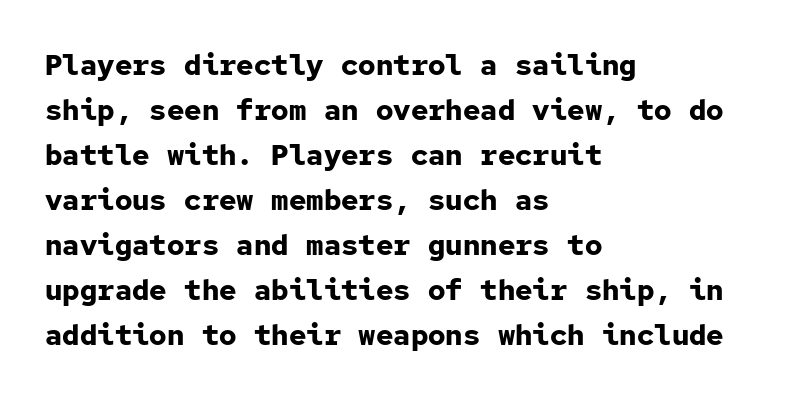
The image shows 29 px bold sans-serif type, upright, monospaced; set left-aligned, normal line spacing (1.55x), normal letter spacing, not underlined; low stroke contrast and a medium x-height.
